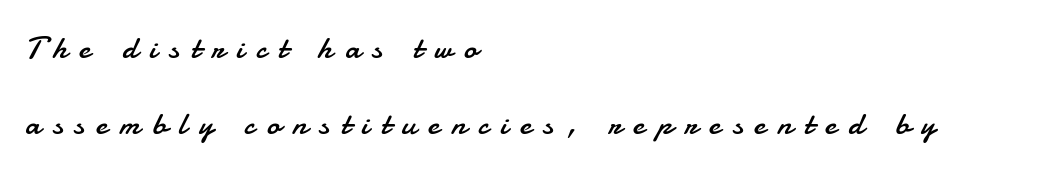
Q: Is the text bold? A: No.
Q: Is the text italic (slanted)? A: Yes.
Q: Is the typeface a serif or a sans-serif typeface? A: Sans-serif.
Q: Is the text underlined? A: No.
Q: How is the paragraph aligned? A: Left-aligned.
Q: Is the spacing between letters normal or unusually wide? A: Unusually wide.
Q: Is the spacing between lines tight, normal or loose? A: Loose.
Q: Width (condensed, normal, or wide)? A: Normal.
Q: Stroke contrast? A: Low.
Q: x-height? A: Small.
Q: Monospaced? A: No.
